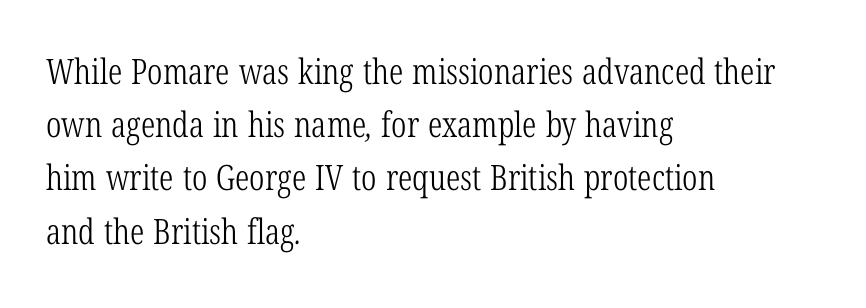
Q: Is the text bold? A: No.
Q: Is the typeface a serif or a sans-serif typeface? A: Serif.
Q: Is the text underlined? A: No.
Q: How is the paragraph aligned? A: Left-aligned.
Q: Is the spacing between letters normal or unusually wide? A: Normal.
Q: Is the spacing between lines tight, normal or loose? A: Normal.
Q: Width (condensed, normal, or wide)? A: Condensed.
Q: Stroke contrast? A: Low.
Q: x-height? A: Medium.
Q: Monospaced? A: No.
